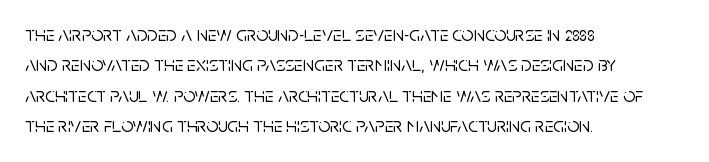
A bare baseline throughout the passage. This rendering uses left alignment, leaving the right contour irregular. Vertical strokes here are truly vertical. Glyph-to-glyph distance matches everyday printed text. If you measured baseline to baseline, you'd find a middling distance.
